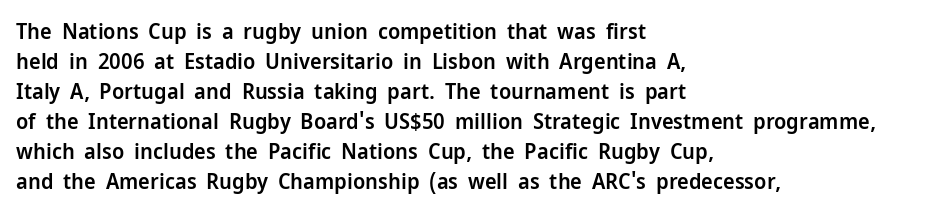
The image shows 22 px text type, upright; set left-aligned, normal line spacing (1.36x), normal letter spacing, not underlined.
